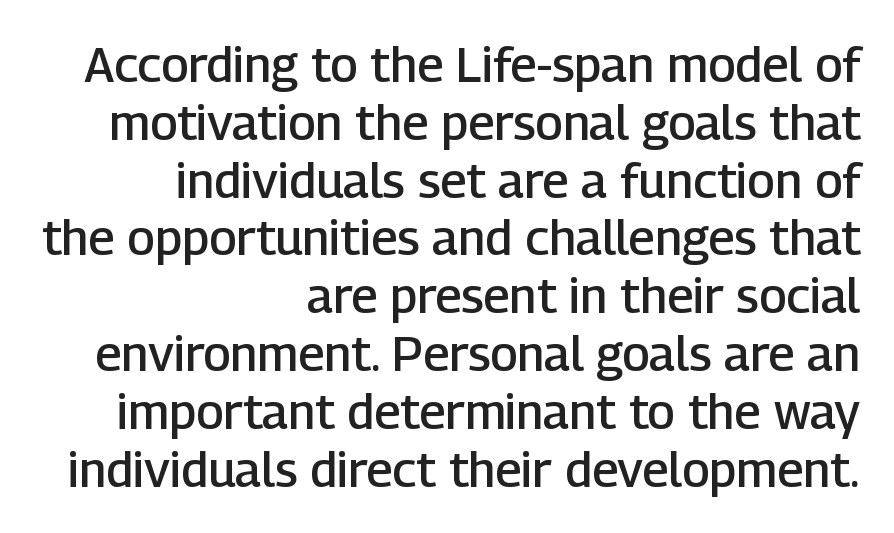
{"serif": "no", "italic": "no", "bold": "semi", "weight": "semibold", "width": "normal", "stroke_contrast": "low", "x_height": "medium", "monospaced": "no", "underline": "no", "align": "right", "line_spacing_ratio": 1.18, "letter_spacing": "normal", "letter_spacing_em": 0.0, "glyph_px": 49}
